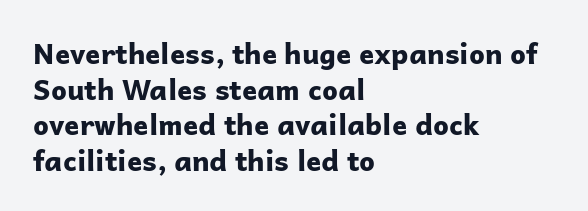
{"serif": "no", "italic": "no", "bold": "yes", "weight": "bold", "width": "normal", "stroke_contrast": "low", "x_height": "medium", "monospaced": "no", "underline": "no", "align": "left", "line_spacing": "normal", "line_spacing_ratio": 1.27, "letter_spacing": "normal", "letter_spacing_em": 0.0, "glyph_px": 28}
